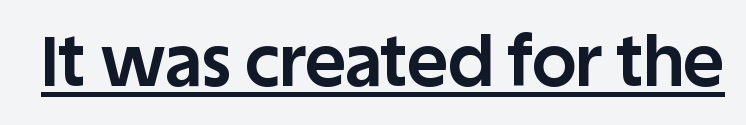
{"serif": "no", "italic": "no", "bold": "yes", "weight": "bold", "width": "normal", "stroke_contrast": "low", "x_height": "large", "monospaced": "no", "underline": "yes", "letter_spacing": "normal", "letter_spacing_em": 0.0, "glyph_px": 69}
